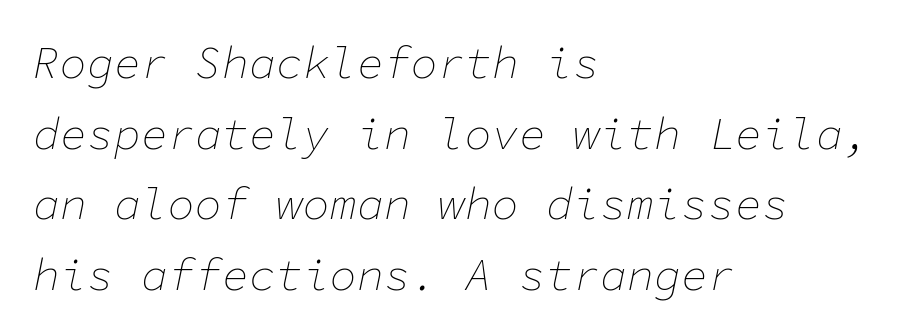
The letterforms sit shoulder to shoulder at normal distance. This rendering features lettering with no underline. Style check: oblique. Stroke mass is kept to a normal reading level or below.
